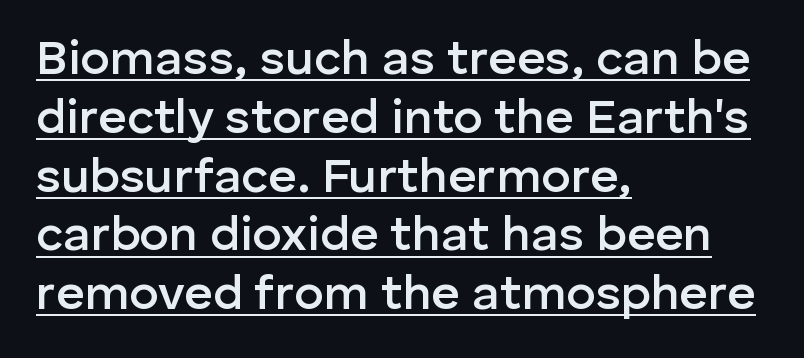
The image shows 49 px semibold sans-serif type, upright; set left-aligned, line spacing 1.2x, normal letter spacing, underlined; low stroke contrast and a medium x-height.
